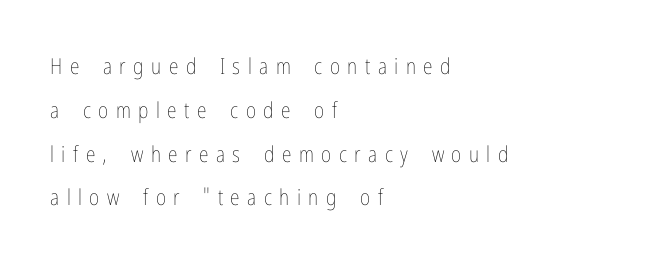
This rendering widens character spacing well past its baseline value. Is there any slant? The stems are plumb. The typesetter chose a ragged-right arrangement here. Stroke mass is kept to a normal reading level or below.
